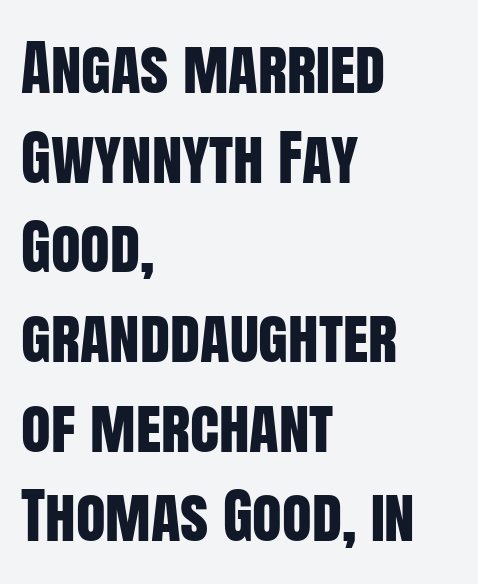
Q: Is the text italic (slanted)? A: No, it is upright.
Q: Is the typeface a serif or a sans-serif typeface? A: Sans-serif.
Q: Is the text underlined? A: No.
Q: How is the paragraph aligned? A: Left-aligned.
Q: Is the spacing between letters normal or unusually wide? A: Normal.
Q: Is the spacing between lines tight, normal or loose? A: Normal.
Q: Width (condensed, normal, or wide)? A: Condensed.
Q: Stroke contrast? A: Low.
Q: x-height? A: Large.
Q: Monospaced? A: No.
